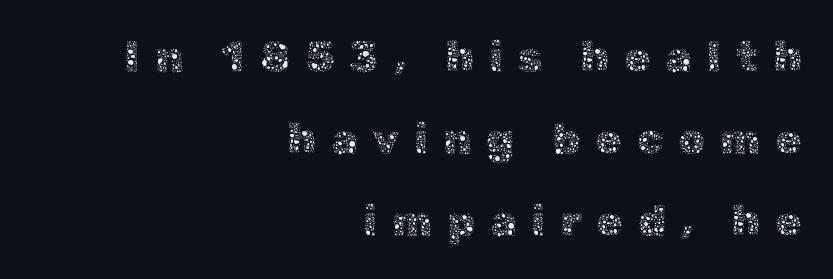
This sample has the flowing, uneven cadence of proportional lettering. Display-style spreading of the glyphs; the letterfit is very open. Italic? Not at all — the glyphs are vertical. Honestly, there is no underline to notice here at all. One-word summary of the alignment: right. The typeface has the unassuming heft of standard copy or less.
